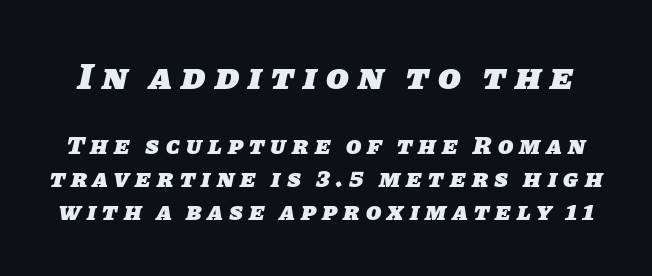
Q: Is the text bold? A: Yes.
Q: Is the typeface a serif or a sans-serif typeface? A: Serif.
Q: Is the text underlined? A: No.
Q: Is the spacing between letters normal or unusually wide? A: Unusually wide.
Q: Is the spacing between lines tight, normal or loose? A: Normal.
Q: Which block of text is set in a larger size, the first (top) or the second (bottom)? A: The first (top) one.
Q: Width (condensed, normal, or wide)? A: Normal.
Q: Stroke contrast? A: Low.
Q: x-height? A: Large.
Q: Monospaced? A: No.
